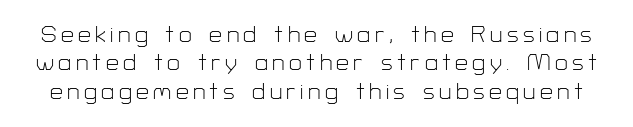
{"italic": "no", "bold": "no", "underline": "no", "line_spacing_ratio": 1.23, "glyph_px": 23}
